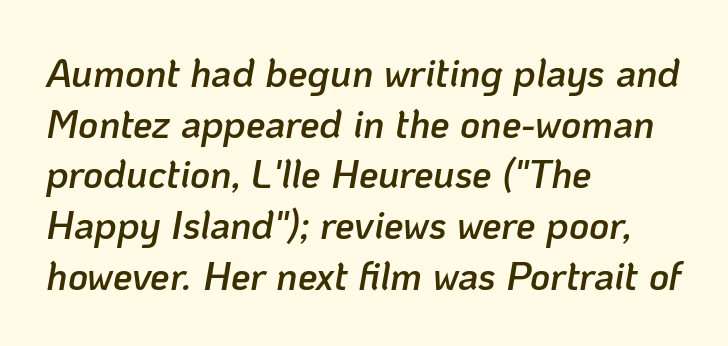
The image shows 39 px semibold type, italic (leaning right); set left-aligned, normal line spacing (1.3x), normal letter spacing, not underlined; low stroke contrast and a medium x-height.
